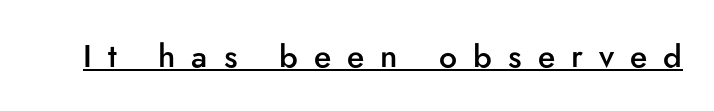
A typesetter would call this heavily tracked-out type. These lines are rendered in a variable-pitch font. Caption: lettering with a line underneath. The glyphs in this specimen are sans serif. The typesetting leans somewhat heavy: a semibold.
